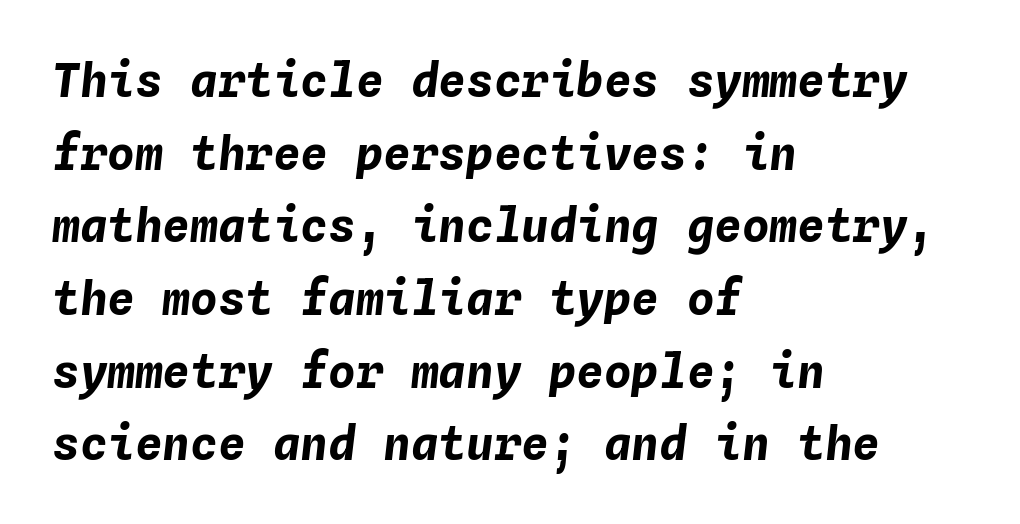
Q: Is the text bold? A: Yes.
Q: Is the text italic (slanted)? A: Yes, it leans right by about 4 degrees.
Q: Is the text underlined? A: No.
Q: How is the paragraph aligned? A: Left-aligned.
Q: Is the spacing between letters normal or unusually wide? A: Normal.
Q: Is the spacing between lines tight, normal or loose? A: Normal.
Q: Width (condensed, normal, or wide)? A: Normal.
Q: Stroke contrast? A: Low.
Q: x-height? A: Medium.
Q: Monospaced? A: Yes.
